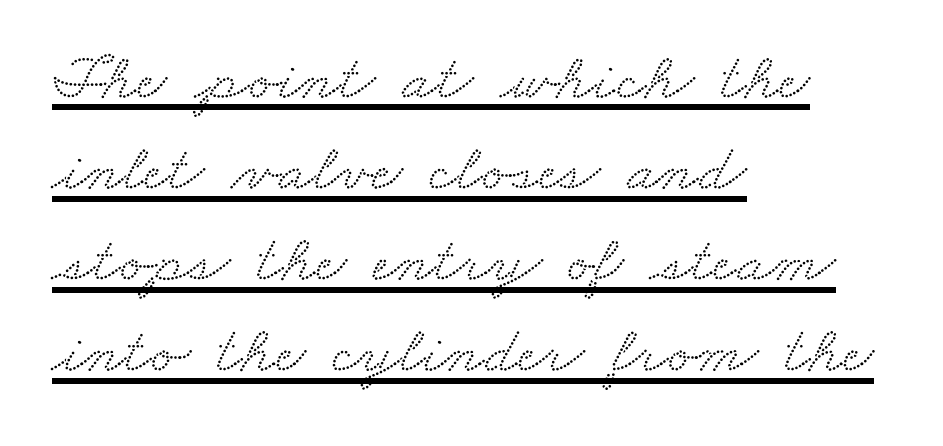
Q: Is the typeface a serif or a sans-serif typeface? A: Serif.
Q: Is the text underlined? A: Yes.
Q: How is the paragraph aligned? A: Left-aligned.
Q: Is the spacing between letters normal or unusually wide? A: Normal.
Q: Is the spacing between lines tight, normal or loose? A: Normal.
Q: Width (condensed, normal, or wide)? A: Wide.
Q: Stroke contrast? A: Medium.
Q: x-height? A: Small.
Q: Monospaced? A: No.
